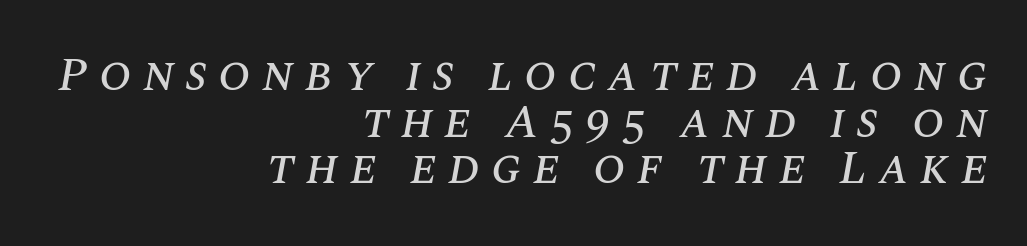
Q: Is the text italic (slanted)? A: Yes, it leans right by about 10 degrees.
Q: Is the text underlined? A: No.
Q: How is the paragraph aligned? A: Right-aligned.
Q: Is the spacing between letters normal or unusually wide? A: Unusually wide.
Q: Is the spacing between lines tight, normal or loose? A: Tight.
Q: Width (condensed, normal, or wide)? A: Normal.
Q: Stroke contrast? A: Medium.
Q: x-height? A: Large.
Q: Monospaced? A: No.
